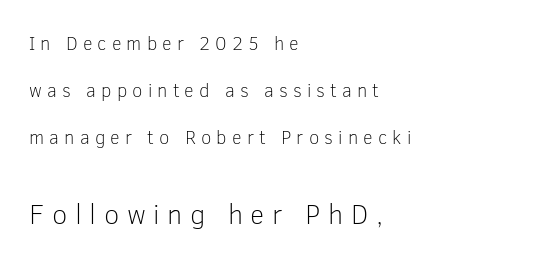
The image shows 28 px light sans-serif type, upright; set left-aligned, loose line spacing (2.48x), unusually wide letter spacing (+0.27 em), not underlined; the second (bottom) block is 1.47x larger; low stroke contrast and a medium x-height.
